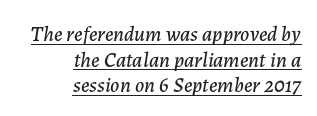
The image shows 21 px text type, italic (leaning right); set right-aligned, line spacing 1.22x, normal letter spacing, underlined.
